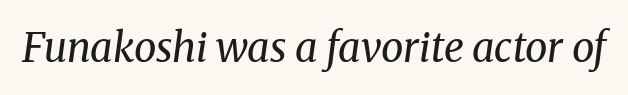
{"serif": "yes", "italic": "yes", "lean": "right", "slant_degrees": 8, "bold": "no", "weight": "regular", "width": "normal", "stroke_contrast": "medium", "x_height": "medium", "monospaced": "no", "underline": "no", "letter_spacing": "normal", "letter_spacing_em": 0.0, "glyph_px": 40}
